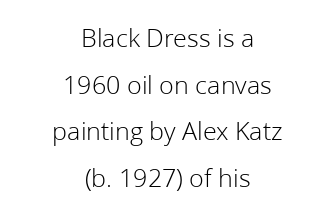
{"italic": "no", "bold": "no", "underline": "no", "align": "center", "line_spacing_ratio": 1.73, "letter_spacing": "normal", "letter_spacing_em": 0.0, "glyph_px": 27}
